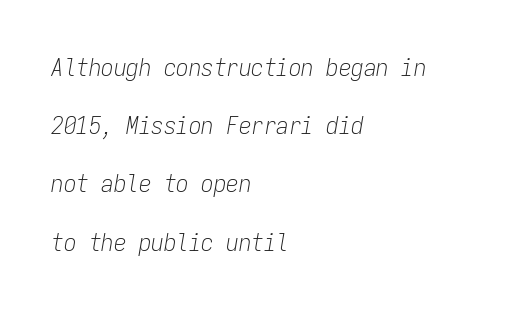
The image shows 25 px text type, italic (leaning right); set left-aligned, loose line spacing (2.33x), normal letter spacing, not underlined.
